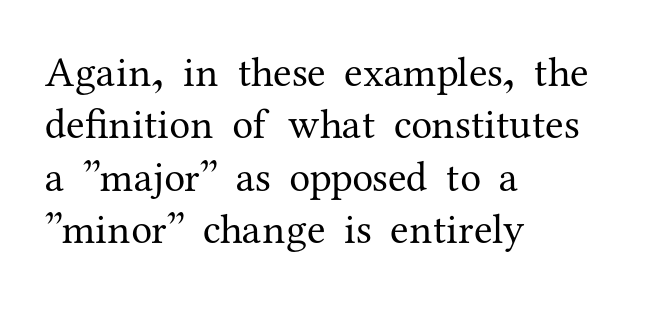
Q: Is the text bold? A: No.
Q: Is the text italic (slanted)? A: No, it is upright.
Q: Is the typeface a serif or a sans-serif typeface? A: Serif.
Q: Is the text underlined? A: No.
Q: How is the paragraph aligned? A: Left-aligned.
Q: Is the spacing between letters normal or unusually wide? A: Normal.
Q: Is the spacing between lines tight, normal or loose? A: Normal.
Q: Width (condensed, normal, or wide)? A: Normal.
Q: Stroke contrast? A: Medium.
Q: x-height? A: Medium.
Q: Monospaced? A: No.
